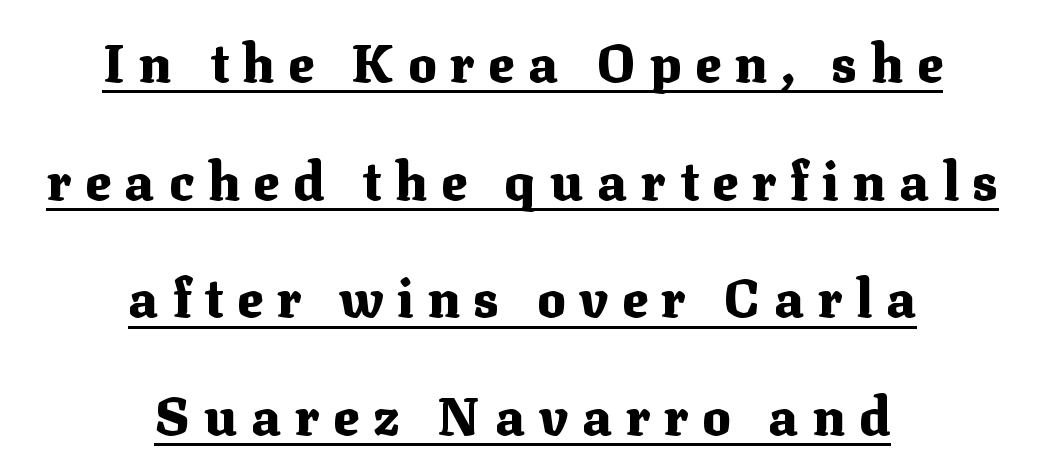
This sample trades compactness for vertical openness between lines. The letters advance in unequal steps, a hallmark of proportional type. Underline: present. Each glyph is drawn with heavy, bold strokes. The paragraph has two soft edges and a firm central axis. Ascenders rise straight up at ninety degrees.
